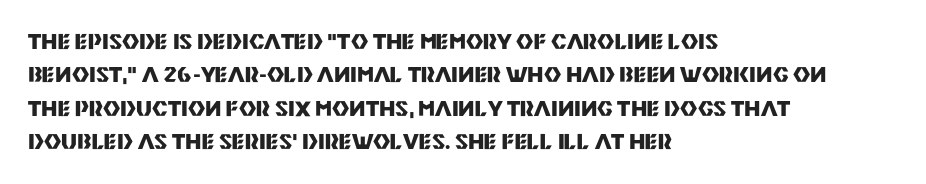
The image shows 21 px bold type, upright; set left-aligned, normal line spacing (1.59x), normal letter spacing, not underlined.
